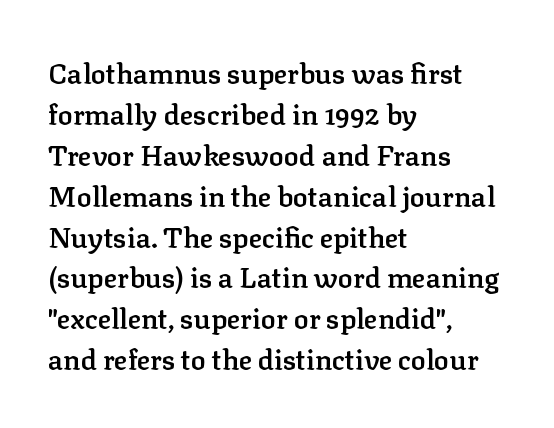
Q: Is the text bold? A: Semi-bold.
Q: Is the text italic (slanted)? A: No, it is upright.
Q: Is the typeface a serif or a sans-serif typeface? A: Serif.
Q: Is the text underlined? A: No.
Q: How is the paragraph aligned? A: Left-aligned.
Q: Is the spacing between letters normal or unusually wide? A: Normal.
Q: Is the spacing between lines tight, normal or loose? A: Normal.
Q: Width (condensed, normal, or wide)? A: Normal.
Q: Stroke contrast? A: Low.
Q: x-height? A: Medium.
Q: Monospaced? A: No.
